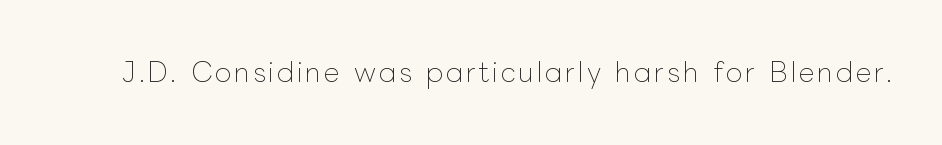
The space directly below the letters is spotless. The letters look calm and open, with moderate or lighter stems. Notice how the stems are strictly vertical — no italics here.
